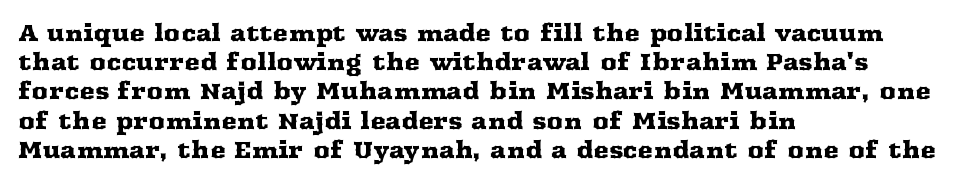
{"italic": "no", "underline": "no", "align": "left", "line_spacing": "normal", "line_spacing_ratio": 1.27, "letter_spacing": "normal", "letter_spacing_em": 0.0, "glyph_px": 23}
